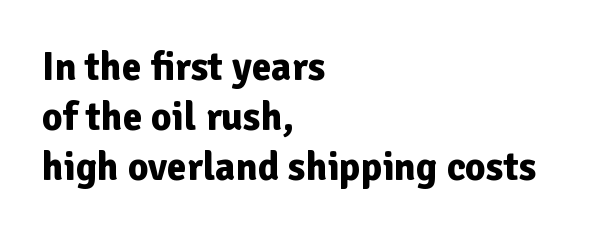
Q: Is the text bold? A: Yes.
Q: Is the text italic (slanted)? A: No, it is upright.
Q: Is the typeface a serif or a sans-serif typeface? A: Sans-serif.
Q: Is the text underlined? A: No.
Q: How is the paragraph aligned? A: Left-aligned.
Q: Is the spacing between letters normal or unusually wide? A: Normal.
Q: Is the spacing between lines tight, normal or loose? A: Normal.
Q: Width (condensed, normal, or wide)? A: Normal.
Q: Stroke contrast? A: Low.
Q: x-height? A: Medium.
Q: Monospaced? A: No.
